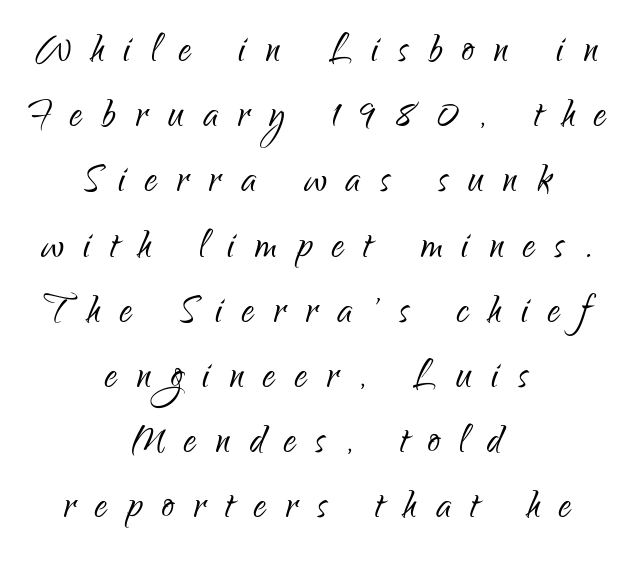
{"serif": "no", "bold": "no", "weight": "light", "width": "condensed", "stroke_contrast": "low", "x_height": "small", "monospaced": "no", "underline": "no", "align": "center", "line_spacing": "normal", "line_spacing_ratio": 1.33, "letter_spacing": "wide", "letter_spacing_em": 0.4, "glyph_px": 49}
